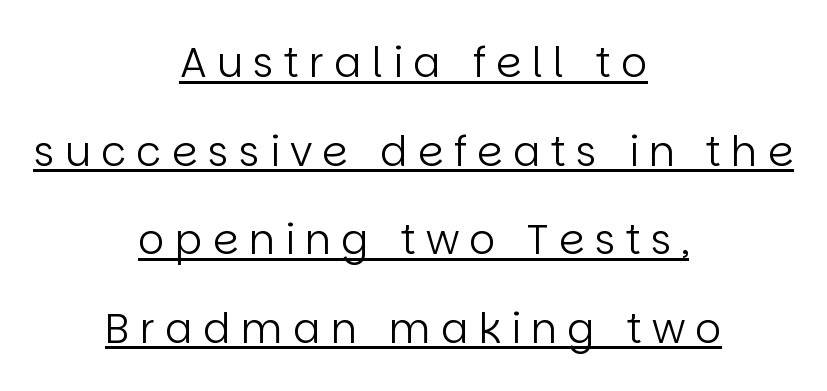
{"serif": "no", "italic": "no", "bold": "no", "weight": "regular", "width": "normal", "stroke_contrast": "low", "x_height": "large", "monospaced": "no", "underline": "yes", "align": "center", "line_spacing": "loose", "line_spacing_ratio": 2.16, "letter_spacing": "wide", "letter_spacing_em": 0.25, "glyph_px": 41}
